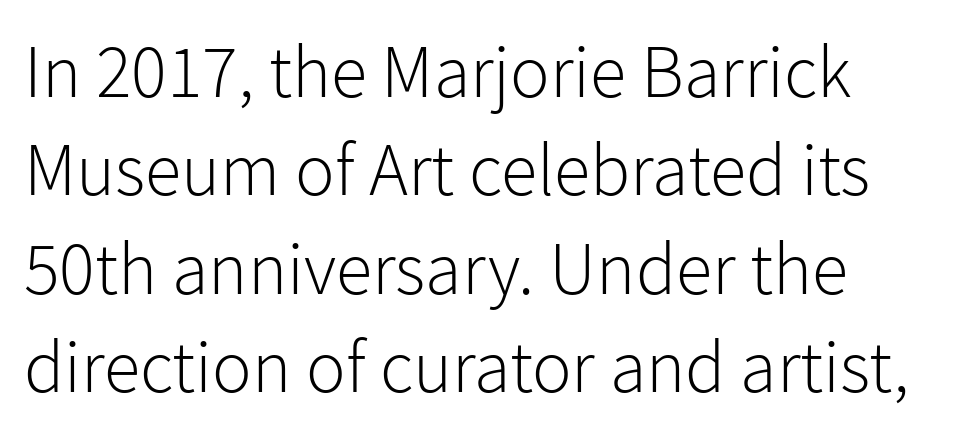
Q: Is the text bold? A: No.
Q: Is the text italic (slanted)? A: No, it is upright.
Q: Is the typeface a serif or a sans-serif typeface? A: Sans-serif.
Q: Is the text underlined? A: No.
Q: Is the spacing between letters normal or unusually wide? A: Normal.
Q: Is the spacing between lines tight, normal or loose? A: Normal.
Q: Width (condensed, normal, or wide)? A: Normal.
Q: Stroke contrast? A: Low.
Q: x-height? A: Medium.
Q: Monospaced? A: No.
